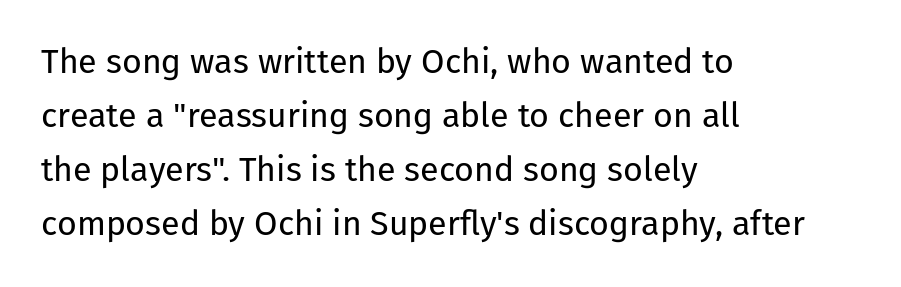
Q: Is the text bold? A: No.
Q: Is the text italic (slanted)? A: No, it is upright.
Q: Is the typeface a serif or a sans-serif typeface? A: Sans-serif.
Q: Is the text underlined? A: No.
Q: How is the paragraph aligned? A: Left-aligned.
Q: Is the spacing between letters normal or unusually wide? A: Normal.
Q: Is the spacing between lines tight, normal or loose? A: Normal.
Q: Width (condensed, normal, or wide)? A: Normal.
Q: Stroke contrast? A: Low.
Q: x-height? A: Medium.
Q: Monospaced? A: No.
